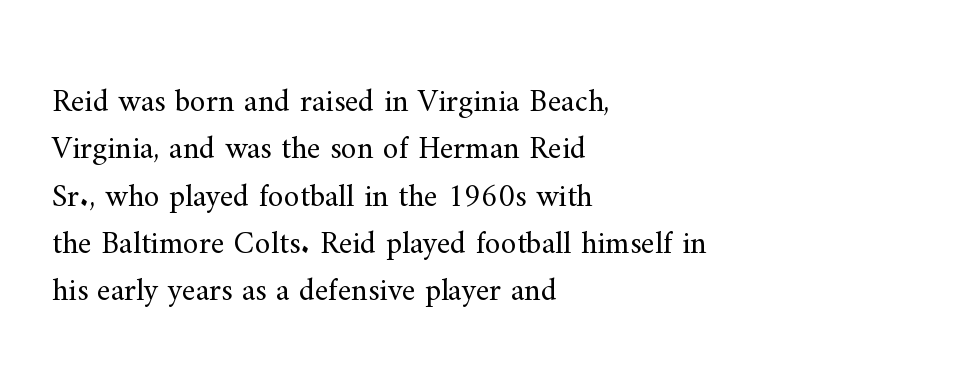
Layout note: lines flush left. This is roman type, the default non-slanted kind. The passage shown is typed in a proportional face where columns would drift. Stroke thickness stays within the range of a standard reading face or lighter. Plain, unruled lines of type.
